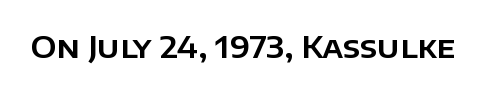
{"serif": "no", "italic": "no", "width": "normal", "stroke_contrast": "low", "x_height": "large", "monospaced": "no", "underline": "no", "letter_spacing": "normal", "letter_spacing_em": 0.0, "glyph_px": 30}
